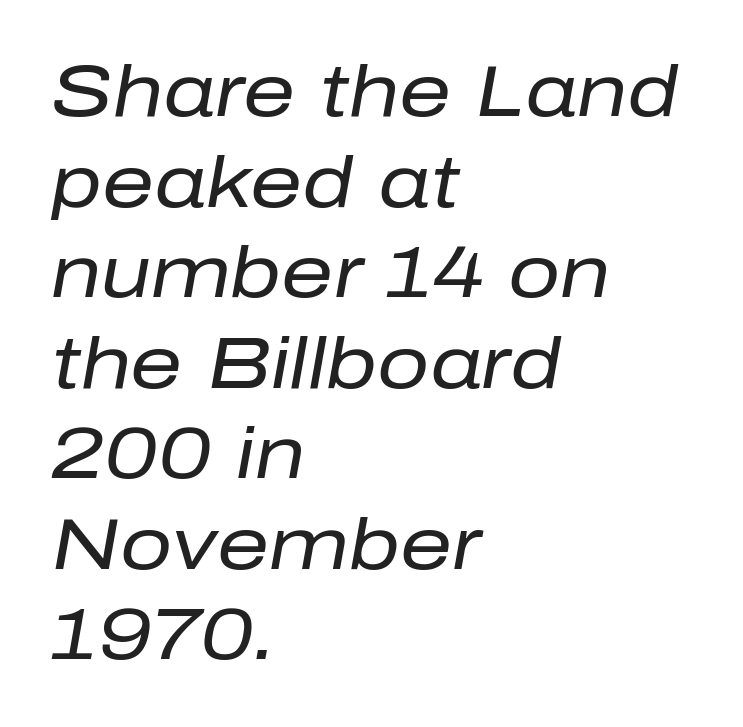
The image shows 73 px regular-weight type, italic (leaning right); set left-aligned, line spacing 1.24x, normal letter spacing, not underlined; low stroke contrast and a medium x-height.
